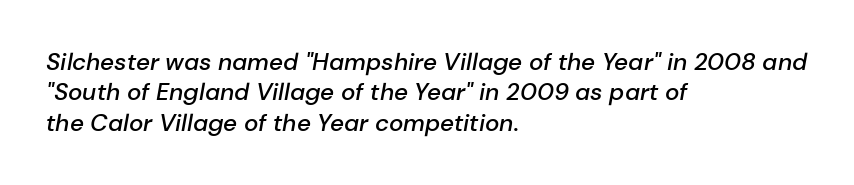
The image shows 24 px text type, italic (leaning right); set left-aligned, normal line spacing (1.27x), normal letter spacing, not underlined.
